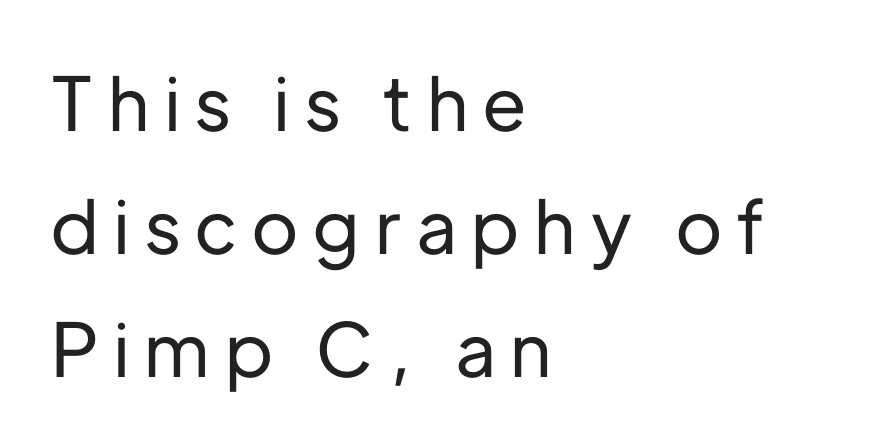
Q: Is the text italic (slanted)? A: No, it is upright.
Q: Is the typeface a serif or a sans-serif typeface? A: Sans-serif.
Q: Is the text underlined? A: No.
Q: How is the paragraph aligned? A: Left-aligned.
Q: Is the spacing between letters normal or unusually wide? A: Unusually wide.
Q: Is the spacing between lines tight, normal or loose? A: Normal.
Q: Width (condensed, normal, or wide)? A: Normal.
Q: Stroke contrast? A: Low.
Q: x-height? A: Medium.
Q: Monospaced? A: No.
